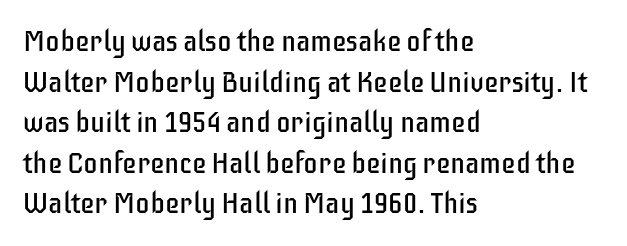
{"serif": "no", "italic": "no", "bold": "no", "weight": "regular", "width": "condensed", "stroke_contrast": "low", "x_height": "large", "monospaced": "no", "underline": "no", "align": "left", "line_spacing": "normal", "line_spacing_ratio": 1.4, "letter_spacing": "normal", "letter_spacing_em": 0.0, "glyph_px": 29}
